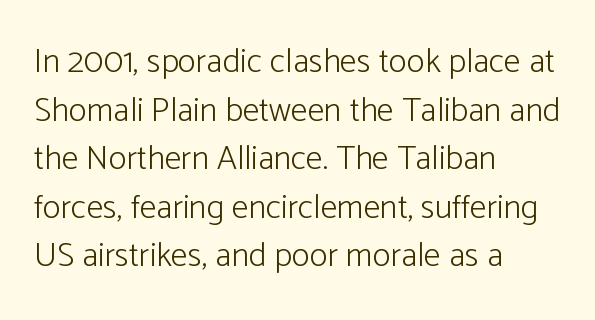
The image shows 34 px light sans-serif type, upright; set left-aligned, normal line spacing (1.43x), normal letter spacing, not underlined; low stroke contrast and a medium x-height.
